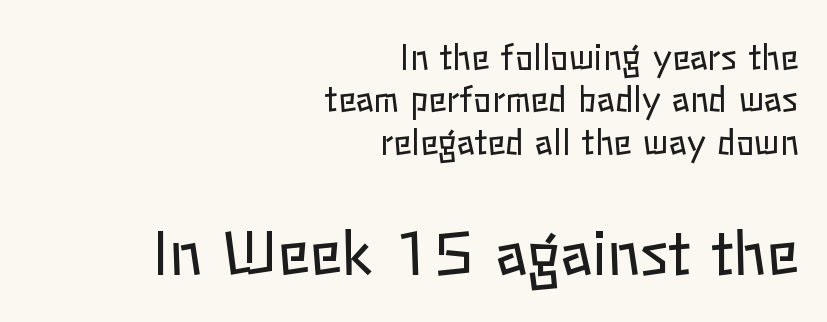
The image shows 60 px regular-weight type, upright; set right-aligned, normal line spacing (1.25x), normal letter spacing, not underlined; the second (bottom) block is 1.76x larger; low stroke contrast and a medium x-height.
